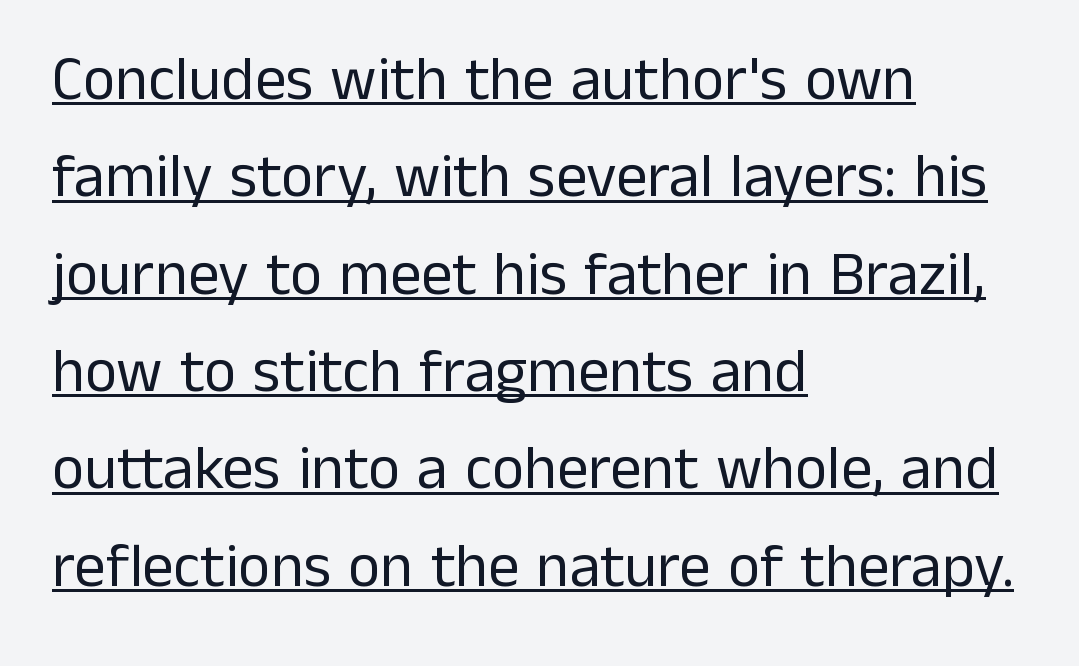
The letters sit at their default tracking, neither squeezed nor spread. The typesetter chose a ragged-right arrangement here. The rendering shows plain stroke endings on the letterforms — a sans-serif design. The passage shown is typed in a proportional face where columns would drift. The rendering uses a moderate line-height, typical for paragraphs. No extra ink here — the face is not bold.
